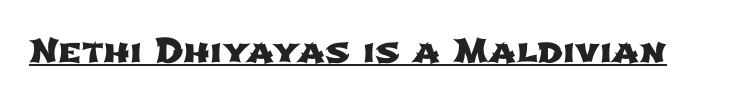
Each letter keeps its own natural width here, so spacing adapts to shape. A rule runs beneath these lines of type. Unlike a traditional serif, this face leaves its strokes unadorned. Between one letter and the next there's only the usual sliver of space.
